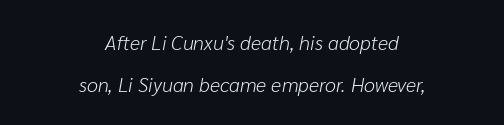
Q: Is the text bold? A: No.
Q: Is the text italic (slanted)? A: Yes, it leans right by about 10 degrees.
Q: Is the text underlined? A: No.
Q: How is the paragraph aligned? A: Centered.
Q: Is the spacing between letters normal or unusually wide? A: Normal.
Q: Is the spacing between lines tight, normal or loose? A: Loose.
